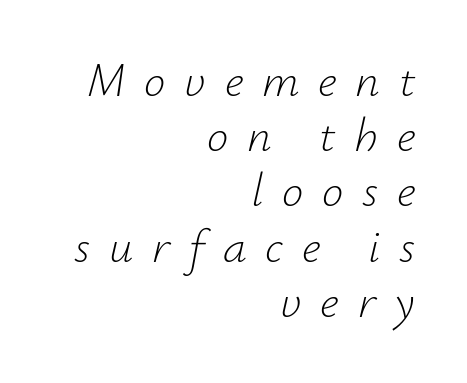
Q: Is the text bold? A: No.
Q: Is the text italic (slanted)? A: Yes, it leans right by about 12 degrees.
Q: Is the text underlined? A: No.
Q: How is the paragraph aligned? A: Right-aligned.
Q: Is the spacing between letters normal or unusually wide? A: Unusually wide.
Q: Is the spacing between lines tight, normal or loose? A: Tight.
Q: Width (condensed, normal, or wide)? A: Normal.
Q: Stroke contrast? A: Low.
Q: x-height? A: Small.
Q: Monospaced? A: No.
